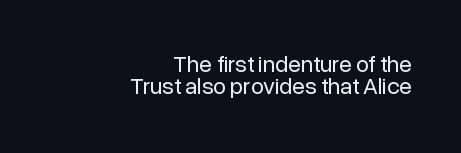
The image shows 23 px text type, upright; set right-aligned, tight line spacing (0.96x), normal letter spacing, not underlined.
